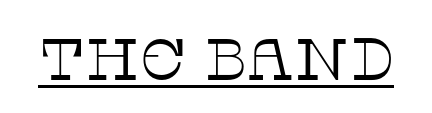
The characters display serif detailing at their extremities. The passage shown is underscored from start to finish. This is not heavy type; no bold has been used. Nothing unusual about the tracking: characters are spaced as the font intends. In terms of posture, this sample is upright. You could not count columns in this text — the font is proportionally spaced.
